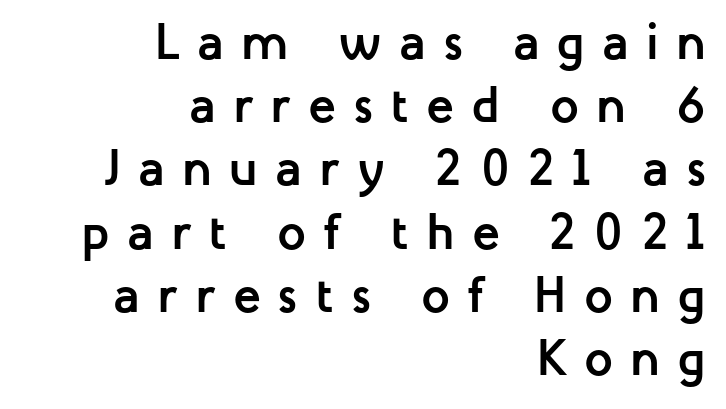
The image shows 51 px semibold sans-serif type, upright; set right-aligned, line spacing 1.24x, unusually wide letter spacing (+0.34 em), not underlined; low stroke contrast and a medium x-height.
